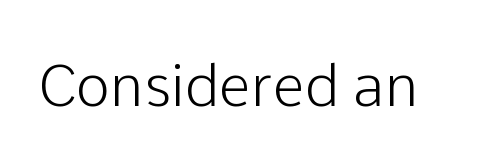
The image shows 58 px sans-serif type, upright; set normal letter spacing, not underlined; low stroke contrast and a medium x-height.
